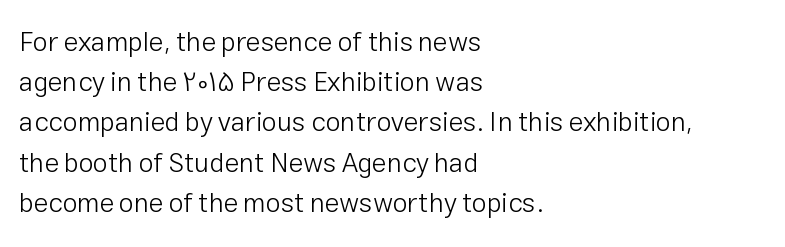
{"italic": "no", "bold": "no", "underline": "no", "align": "left", "line_spacing": "normal", "line_spacing_ratio": 1.49, "letter_spacing": "normal", "letter_spacing_em": 0.0, "glyph_px": 27}
